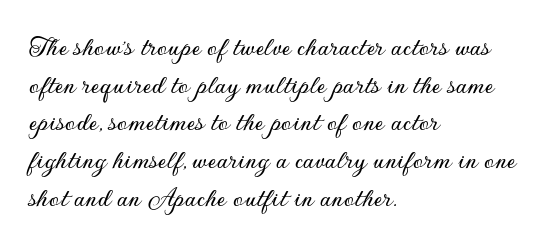
The words here are not underlined. The rows are spaced the way most documents space them. The text block is weighted toward the left margin, trailing off unevenly rightward. There is no visible air inserted between adjacent glyphs.
